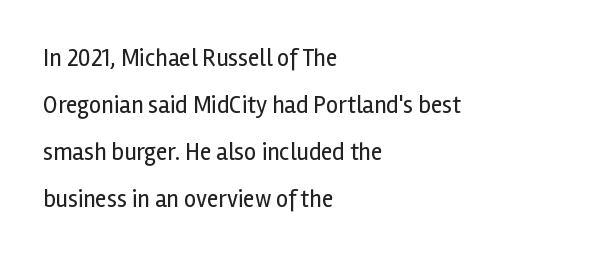
Ascenders rise straight up at ninety degrees. This sample trades compactness for vertical openness between lines. Teacher's note: observe the even left margin — that is flush-left alignment. Observe the ordinary spacing: letters are neighbours, not strangers. Summary of weight: not heavy and not bold.
